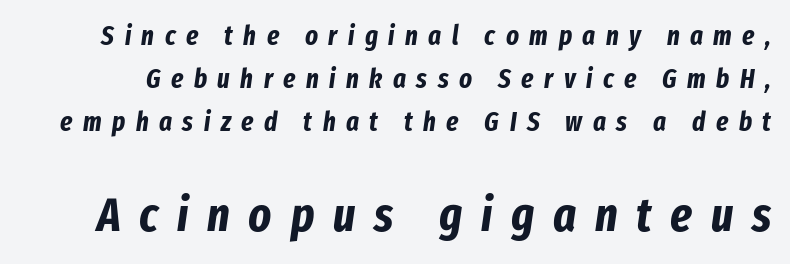
Whoever set this chose a conventional vertical rhythm. Note the varied advance widths — an 'i' is clearly narrower than an 'm'. Tracking value appears strongly positive — letters spread wide. In terms of posture, this sample is oblique. The rendering uses a bold face; every stroke is thick and dark.
